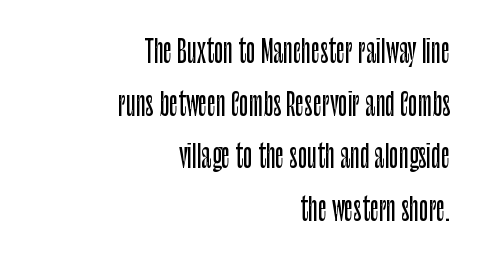
Unlike italic type, these characters show no tilt at all. The line-height multiplier appears to be the usual default. The letters advance in unequal steps, a hallmark of proportional type. The string is rendered with underlining switched off.
